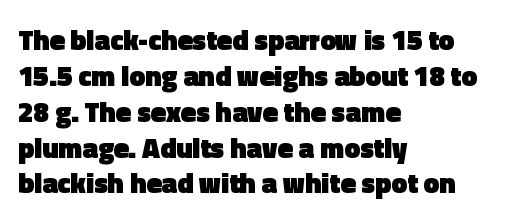
Does the leading feel generous? No, just average. Honestly, the letter spacing is just normal — you wouldn't notice it. Here the designer chose a conventional face with non-uniform glyph widths. Set as a true bold cut, around the 700 mark. Any mark beneath the type? The region is blank. Does the copy run flush right? No — it runs flush left.
